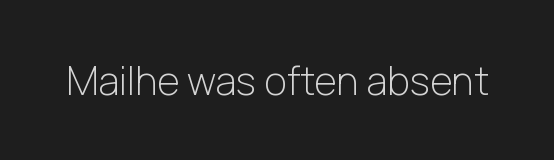
The image shows 39 px light sans-serif type, upright; set normal letter spacing, not underlined; low stroke contrast and a medium x-height.
